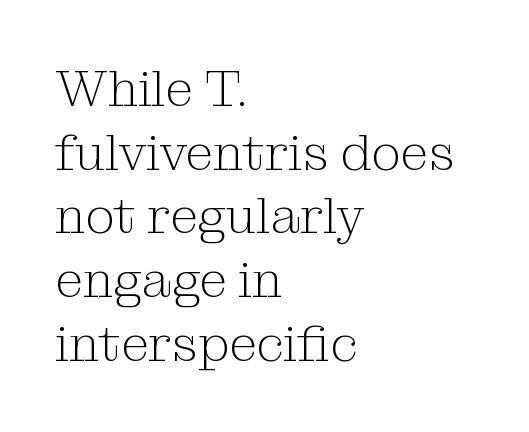
Q: Is the text bold? A: No.
Q: Is the text italic (slanted)? A: No, it is upright.
Q: Is the typeface a serif or a sans-serif typeface? A: Serif.
Q: Is the text underlined? A: No.
Q: How is the paragraph aligned? A: Left-aligned.
Q: Is the spacing between letters normal or unusually wide? A: Normal.
Q: Is the spacing between lines tight, normal or loose? A: Normal.
Q: Width (condensed, normal, or wide)? A: Normal.
Q: Stroke contrast? A: Medium.
Q: x-height? A: Medium.
Q: Monospaced? A: No.
